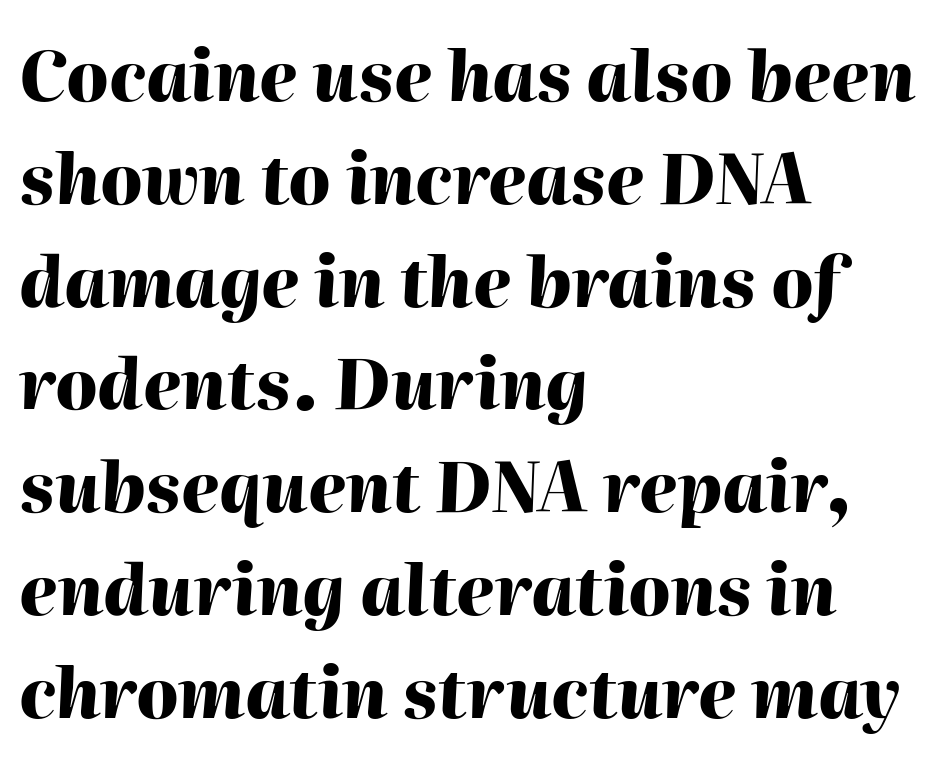
The rendering uses natural spacing where letterforms have individual widths. Look at the stroke-to-counter ratio: heavy, a bold. Look at the tracking — it's just the regular setting, nothing added. Reading down the column, the eye jumps a familiar distance to each next line. The lines in this sample share a left origin and differ only in where they stop. The space directly below the letters is spotless.
